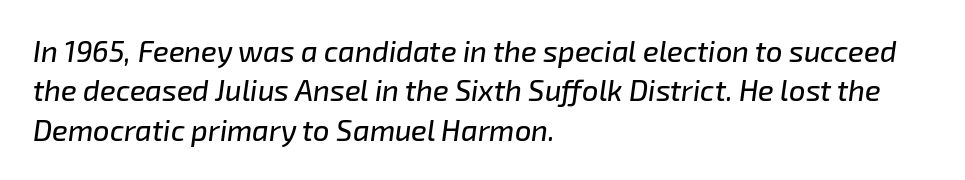
{"italic": "yes", "lean": "right", "slant_degrees": 8, "width": "normal", "stroke_contrast": "low", "x_height": "medium", "monospaced": "no", "underline": "no", "align": "left", "line_spacing": "normal", "line_spacing_ratio": 1.36, "letter_spacing": "normal", "letter_spacing_em": 0.0, "glyph_px": 29}
